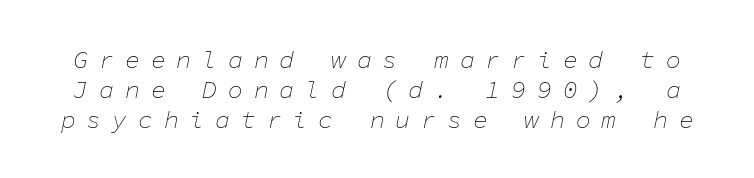
The image shows 25 px text type, italic (leaning right); set line spacing 1.2x, unusually wide letter spacing (+0.43 em), not underlined.
